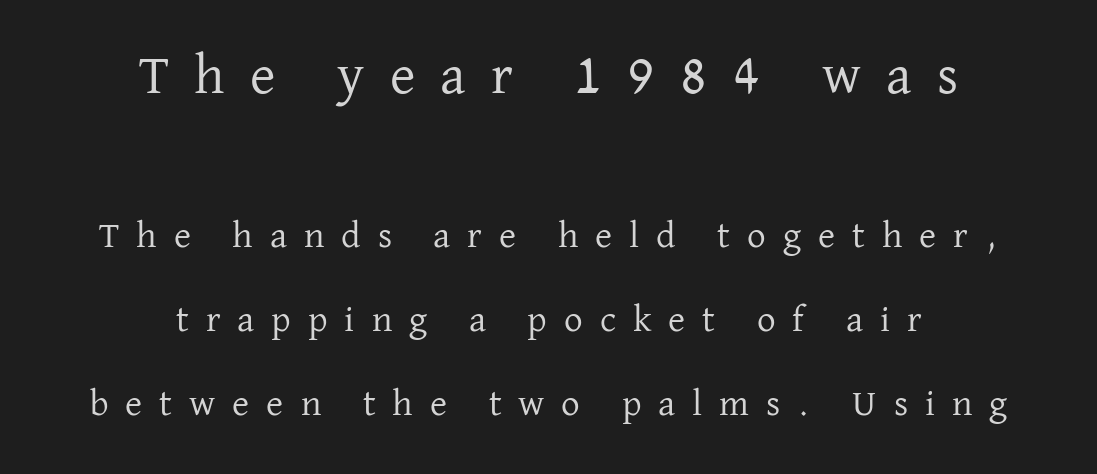
{"serif": "yes", "italic": "no", "bold": "no", "weight": "regular", "width": "normal", "stroke_contrast": "low", "x_height": "medium", "monospaced": "no", "underline": "no", "align": "center", "line_spacing": "loose", "line_spacing_ratio": 2.26, "letter_spacing": "wide", "letter_spacing_em": 0.46, "larger_block": "first", "size_ratio": 1.49, "glyph_px": 55}
